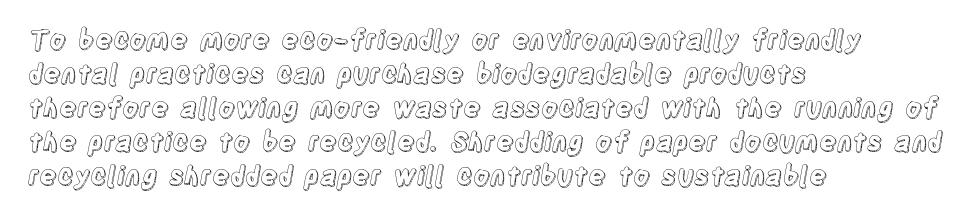
The image shows 26 px text type; set left-aligned, normal line spacing (1.31x), normal letter spacing, not underlined.
